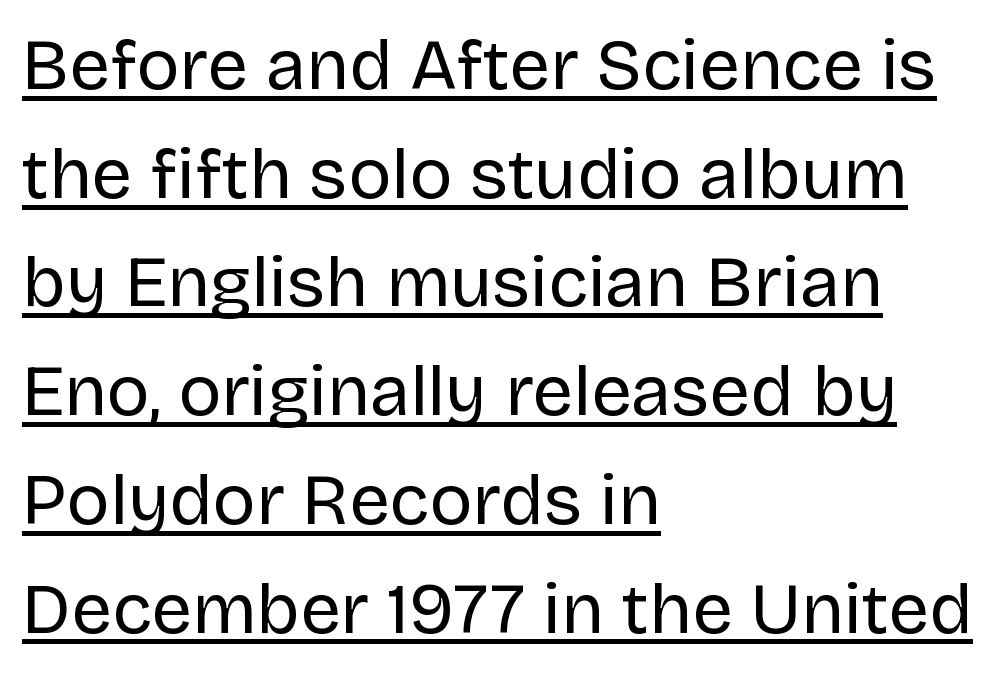
Q: Is the text bold? A: No.
Q: Is the text italic (slanted)? A: No, it is upright.
Q: Is the typeface a serif or a sans-serif typeface? A: Sans-serif.
Q: Is the text underlined? A: Yes.
Q: How is the paragraph aligned? A: Left-aligned.
Q: Is the spacing between letters normal or unusually wide? A: Normal.
Q: Is the spacing between lines tight, normal or loose? A: Normal.
Q: Width (condensed, normal, or wide)? A: Normal.
Q: Stroke contrast? A: Low.
Q: x-height? A: Large.
Q: Monospaced? A: No.
